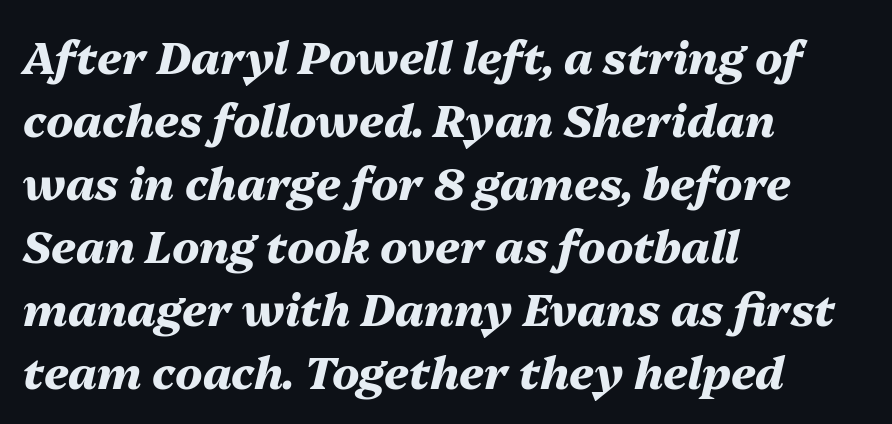
{"italic": "yes", "lean": "right", "slant_degrees": 13, "bold": "yes", "weight": "heavy", "width": "normal", "stroke_contrast": "medium", "x_height": "medium", "monospaced": "no", "underline": "no", "align": "left", "line_spacing": "normal", "line_spacing_ratio": 1.4, "letter_spacing": "normal", "letter_spacing_em": 0.0, "glyph_px": 45}
